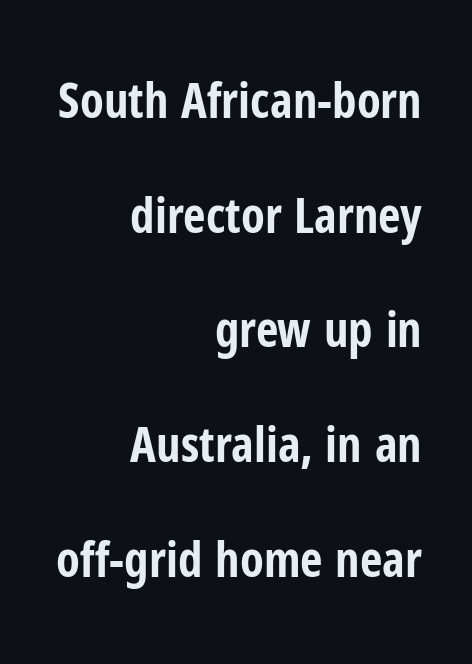
The image shows 49 px bold, condensed sans-serif type, upright; set right-aligned, loose line spacing (2.34x), normal letter spacing, not underlined; low stroke contrast and a medium x-height.
